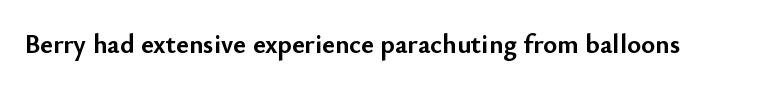
{"italic": "no", "bold": "yes", "underline": "no", "letter_spacing": "normal", "letter_spacing_em": 0.0, "glyph_px": 27}
